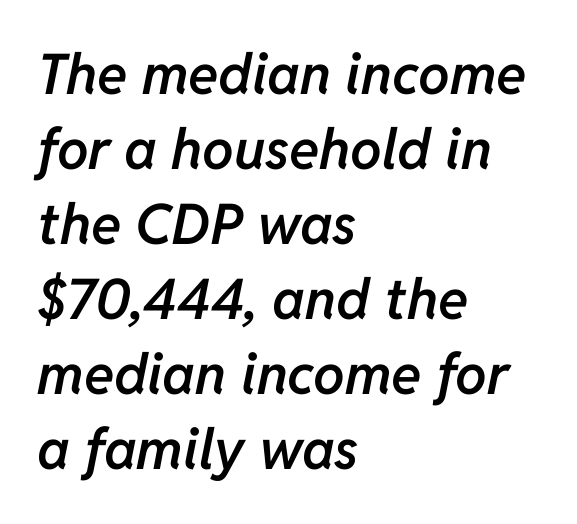
{"italic": "yes", "lean": "right", "slant_degrees": 11, "bold": "semi", "weight": "semibold", "width": "normal", "stroke_contrast": "low", "x_height": "medium", "monospaced": "no", "underline": "no", "align": "left", "line_spacing": "normal", "line_spacing_ratio": 1.34, "letter_spacing": "normal", "letter_spacing_em": 0.0, "glyph_px": 56}
